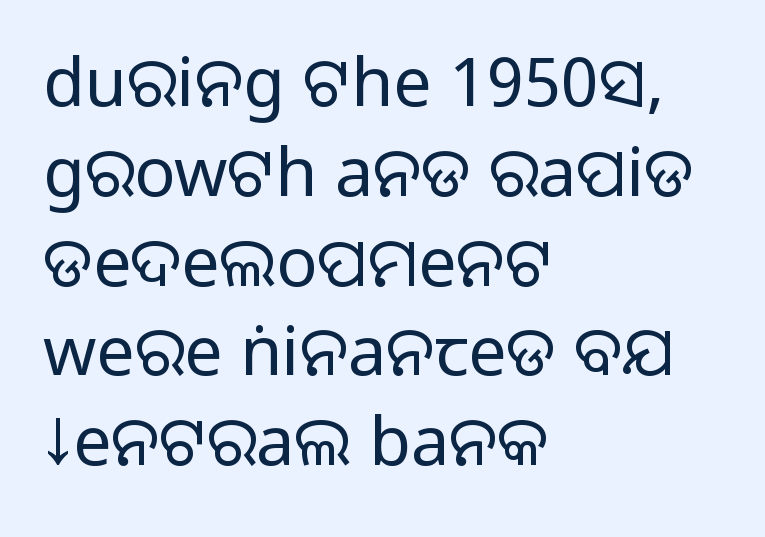
Q: Is the text italic (slanted)? A: No, it is upright.
Q: Is the typeface a serif or a sans-serif typeface? A: Sans-serif.
Q: Is the text underlined? A: No.
Q: How is the paragraph aligned? A: Left-aligned.
Q: Is the spacing between letters normal or unusually wide? A: Normal.
Q: Is the spacing between lines tight, normal or loose? A: Normal.
Q: Width (condensed, normal, or wide)? A: Normal.
Q: Stroke contrast? A: Medium.
Q: Monospaced? A: No.
